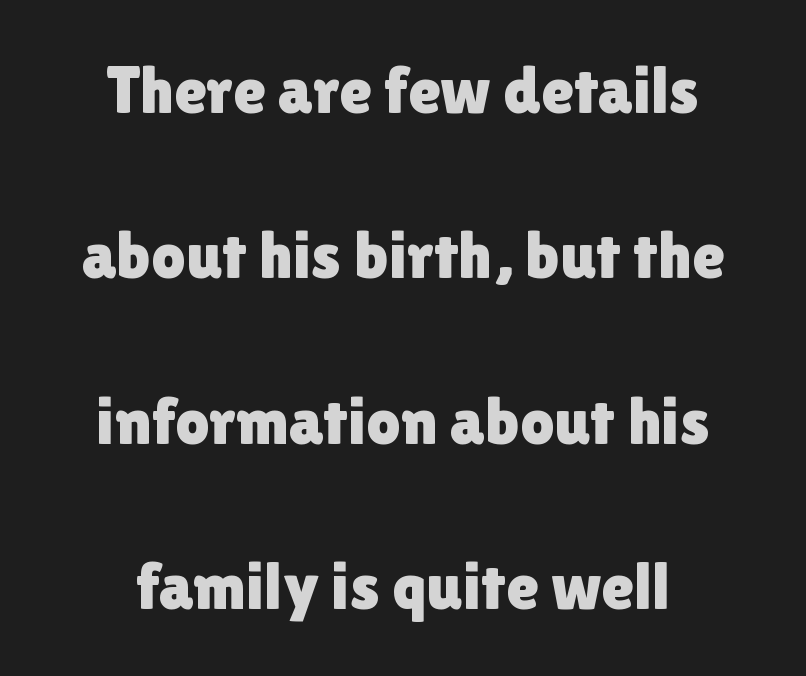
Q: Is the text italic (slanted)? A: No, it is upright.
Q: Is the typeface a serif or a sans-serif typeface? A: Sans-serif.
Q: Is the text underlined? A: No.
Q: How is the paragraph aligned? A: Centered.
Q: Is the spacing between letters normal or unusually wide? A: Normal.
Q: Is the spacing between lines tight, normal or loose? A: Loose.
Q: Width (condensed, normal, or wide)? A: Normal.
Q: x-height? A: Medium.
Q: Monospaced? A: No.
